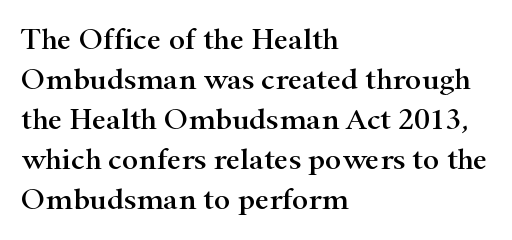
{"serif": "yes", "italic": "no", "width": "wide", "stroke_contrast": "high", "x_height": "small", "monospaced": "no", "underline": "no", "align": "left", "line_spacing": "normal", "line_spacing_ratio": 1.29, "letter_spacing": "normal", "letter_spacing_em": 0.0, "glyph_px": 31}
